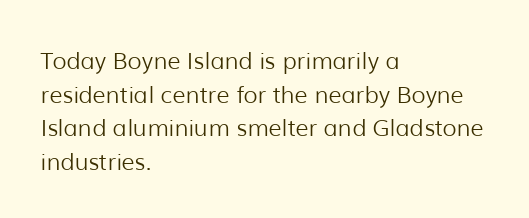
Q: Is the text bold? A: No.
Q: Is the text italic (slanted)? A: No, it is upright.
Q: Is the text underlined? A: No.
Q: How is the paragraph aligned? A: Left-aligned.
Q: Is the spacing between letters normal or unusually wide? A: Normal.
Q: Is the spacing between lines tight, normal or loose? A: Normal.
